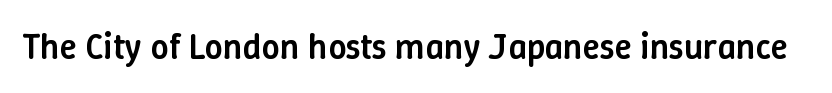
Glance below the letters and you will spot only blank space. Characters follow at the spacing the type designer built in. A semibold gives these letters moderate extra thickness, short of bold. Each letter keeps its own natural width here, so spacing adapts to shape. Tall strokes in this sample are plumb rather than angled.
